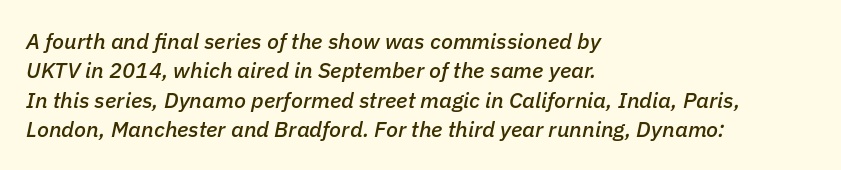
Q: Is the text italic (slanted)? A: Yes, it leans right by about 11 degrees.
Q: Is the text underlined? A: No.
Q: How is the paragraph aligned? A: Left-aligned.
Q: Is the spacing between letters normal or unusually wide? A: Normal.
Q: Is the spacing between lines tight, normal or loose? A: Normal.
